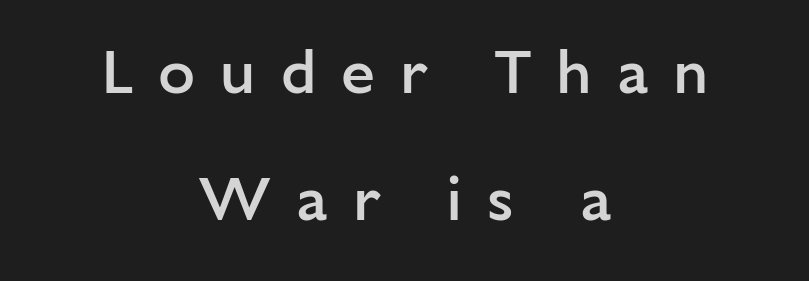
The image shows 61 px semibold sans-serif type, upright; set centered, loose line spacing (2.08x), unusually wide letter spacing (+0.41 em), not underlined; low stroke contrast and a medium x-height.
